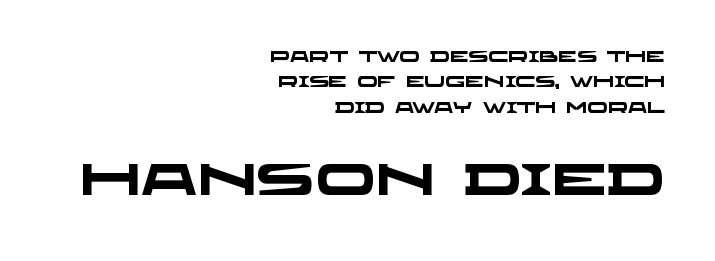
{"serif": "no", "bold": "yes", "weight": "heavy", "width": "wide", "stroke_contrast": "low", "x_height": "large", "monospaced": "no", "underline": "no", "align": "right", "line_spacing": "normal", "line_spacing_ratio": 1.7, "letter_spacing": "normal", "letter_spacing_em": 0.0, "larger_block": "second", "size_ratio": 2.93, "glyph_px": 44}
